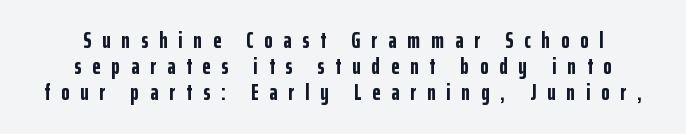
{"italic": "no", "bold": "yes", "underline": "no", "align": "center", "line_spacing_ratio": 1.19, "letter_spacing": "wide", "letter_spacing_em": 0.49, "glyph_px": 22}
